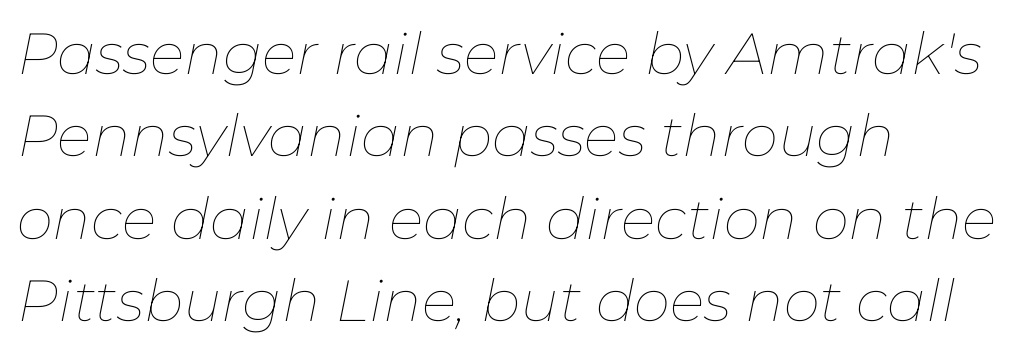
Type without underlining. Leading: standard. Quick note: italic. Default kerning and tracking; the words read as compact shapes.
